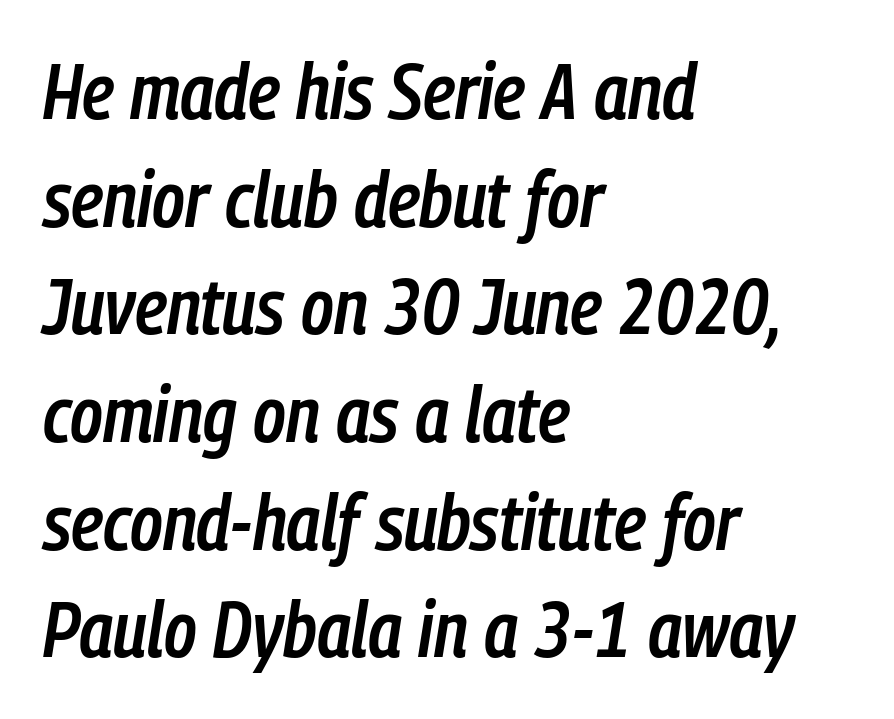
{"italic": "yes", "lean": "right", "slant_degrees": 9, "bold": "semi", "weight": "semibold", "width": "condensed", "stroke_contrast": "low", "x_height": "medium", "monospaced": "no", "underline": "no", "align": "left", "line_spacing": "normal", "line_spacing_ratio": 1.38, "letter_spacing": "normal", "letter_spacing_em": 0.0, "glyph_px": 78}
